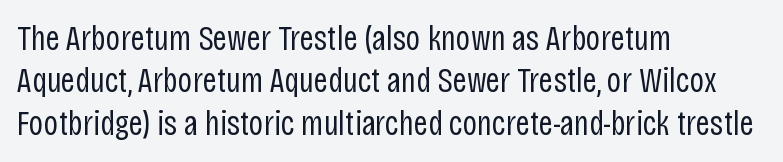
Q: Is the text bold? A: No.
Q: Is the text italic (slanted)? A: No, it is upright.
Q: Is the typeface a serif or a sans-serif typeface? A: Sans-serif.
Q: Is the text underlined? A: No.
Q: How is the paragraph aligned? A: Left-aligned.
Q: Is the spacing between letters normal or unusually wide? A: Normal.
Q: Width (condensed, normal, or wide)? A: Condensed.
Q: Stroke contrast? A: Low.
Q: x-height? A: Large.
Q: Monospaced? A: No.
